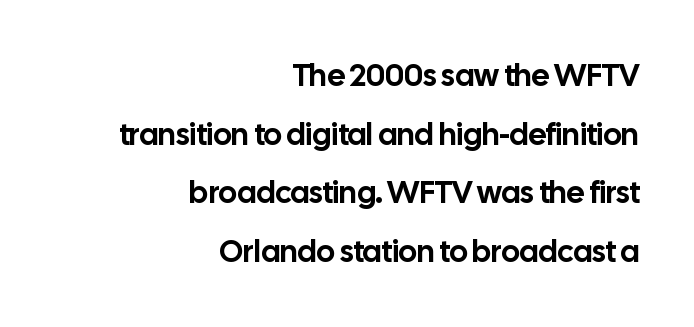
Classification — sans serif. The specimen omits any rule beneath the text block's lines. The lines are quadded right. Spacing verdict: proportional, widths tailored to each character. Default kerning and tracking; the words read as compact shapes. Italic: no, the glyphs are upright roman.
